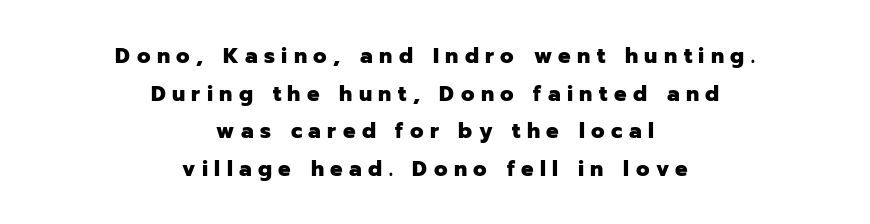
The image shows 22 px bold type, upright; set centered, line spacing 1.71x, unusually wide letter spacing (+0.29 em), not underlined.
